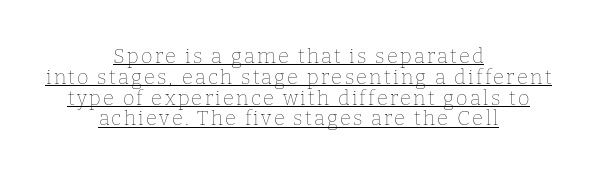
Q: Is the text bold? A: No.
Q: Is the text italic (slanted)? A: No, it is upright.
Q: Is the text underlined? A: Yes.
Q: How is the paragraph aligned? A: Centered.
Q: Is the spacing between lines tight, normal or loose? A: Tight.
